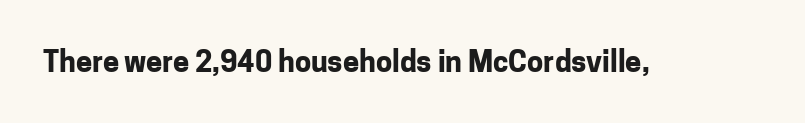
Q: Is the text bold? A: Yes.
Q: Is the text italic (slanted)? A: No, it is upright.
Q: Is the typeface a serif or a sans-serif typeface? A: Sans-serif.
Q: Is the text underlined? A: No.
Q: Is the spacing between letters normal or unusually wide? A: Normal.
Q: Width (condensed, normal, or wide)? A: Normal.
Q: Stroke contrast? A: Low.
Q: x-height? A: Medium.
Q: Monospaced? A: No.
